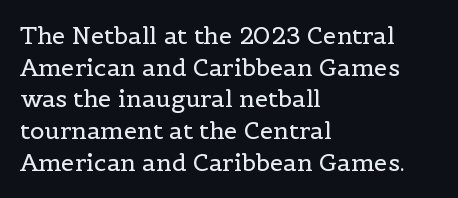
Leftover space on each line is placed entirely after the last word. The typesetting does not lean heavy: it is not bold. Honestly, the letter spacing is just normal — you wouldn't notice it. Underline: absent. If you drew a line through each stem, it would be perfectly vertical.
